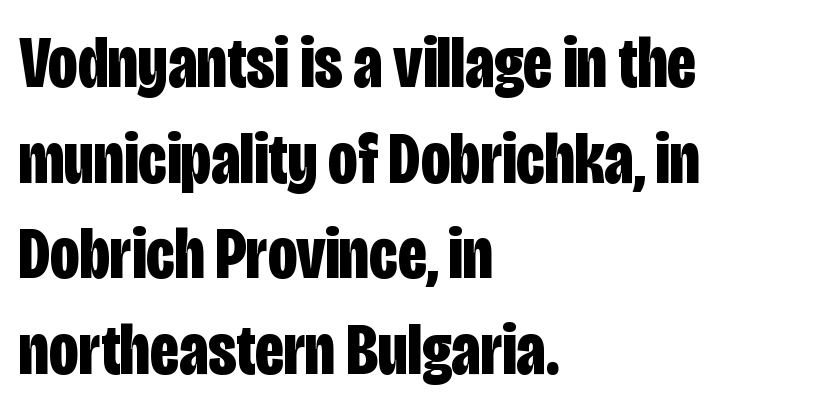
Q: Is the text bold? A: Yes.
Q: Is the text italic (slanted)? A: No, it is upright.
Q: Is the typeface a serif or a sans-serif typeface? A: Sans-serif.
Q: Is the text underlined? A: No.
Q: How is the paragraph aligned? A: Left-aligned.
Q: Is the spacing between letters normal or unusually wide? A: Normal.
Q: Is the spacing between lines tight, normal or loose? A: Normal.
Q: Width (condensed, normal, or wide)? A: Condensed.
Q: Stroke contrast? A: Low.
Q: x-height? A: Large.
Q: Monospaced? A: No.
